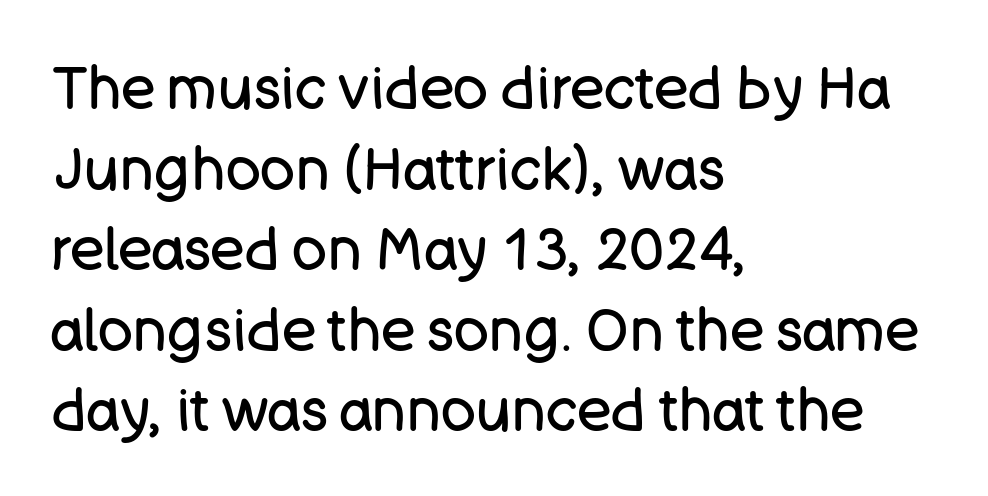
{"serif": "no", "italic": "no", "bold": "no", "weight": "regular", "width": "normal", "stroke_contrast": "low", "x_height": "large", "monospaced": "no", "underline": "no", "align": "left", "line_spacing": "normal", "line_spacing_ratio": 1.39, "letter_spacing": "normal", "letter_spacing_em": 0.0, "glyph_px": 58}
